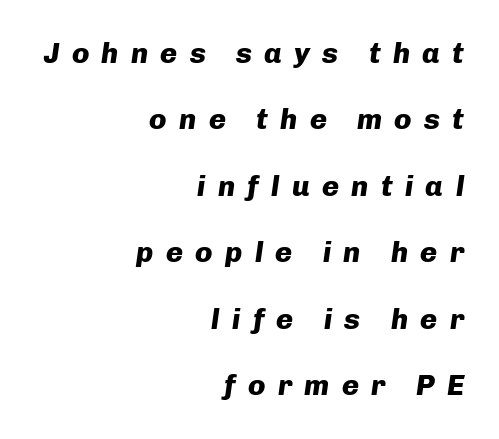
Descenders hang freely into open space. Slant detected: the letters are inclined. You'd pick this weight for a headline — it's a proper bold. Does extra space separate the letters? Yes, quite a lot of it.
